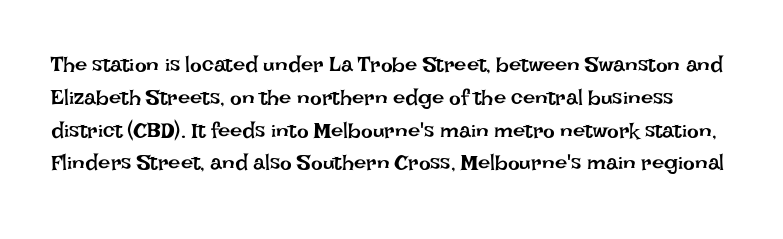
{"italic": "no", "bold": "no", "underline": "no", "line_spacing": "normal", "line_spacing_ratio": 1.49, "letter_spacing": "normal", "letter_spacing_em": 0.0, "glyph_px": 22}
